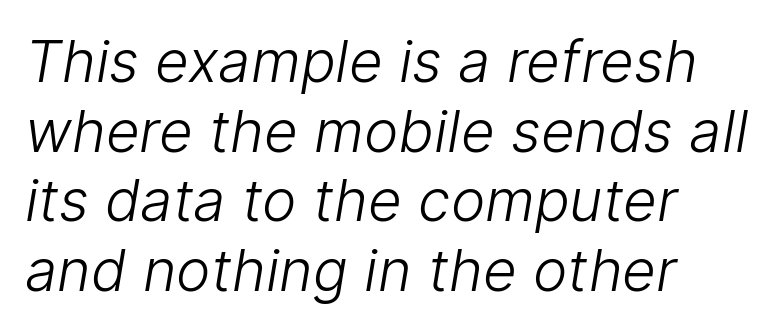
The image shows 58 px light sans-serif type; set left-aligned, line spacing 1.2x, normal letter spacing, not underlined; low stroke contrast and a medium x-height.
